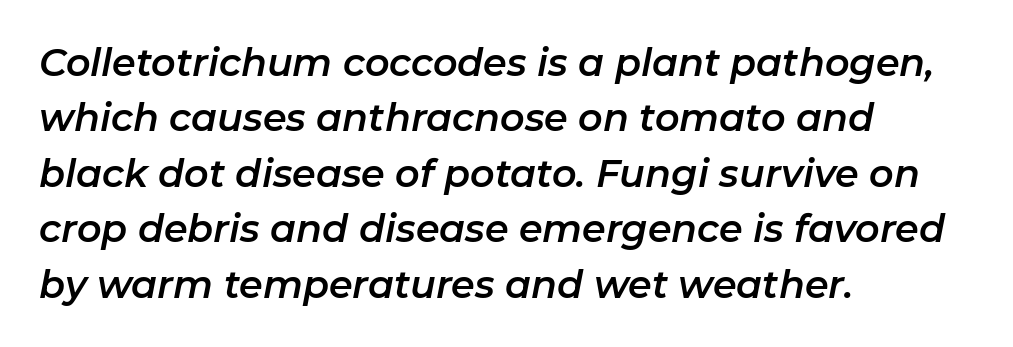
{"italic": "yes", "lean": "right", "slant_degrees": 11, "width": "normal", "stroke_contrast": "low", "x_height": "medium", "monospaced": "no", "underline": "no", "align": "left", "line_spacing": "normal", "line_spacing_ratio": 1.46, "letter_spacing": "normal", "letter_spacing_em": 0.0, "glyph_px": 38}
